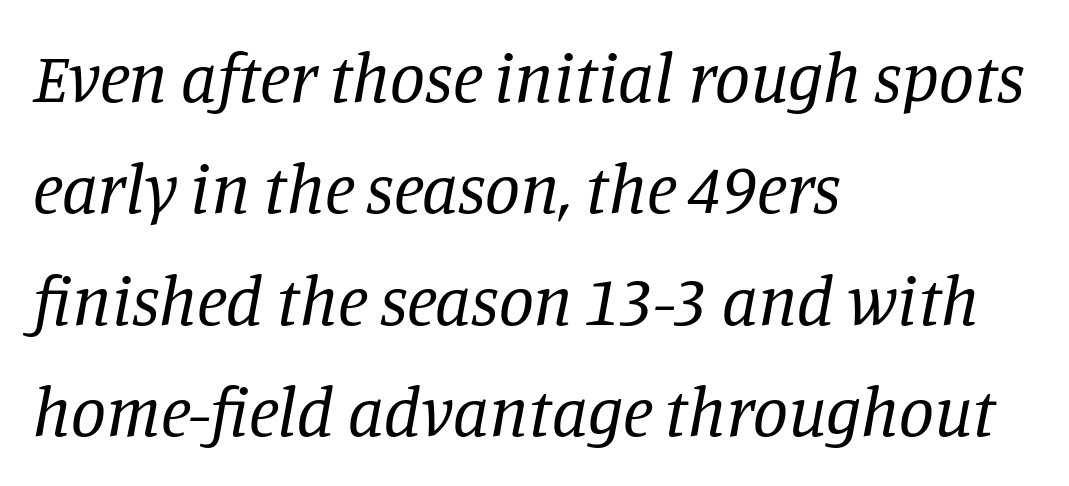
Q: Is the text bold? A: No.
Q: Is the text italic (slanted)? A: Yes, it leans right by about 11 degrees.
Q: Is the typeface a serif or a sans-serif typeface? A: Serif.
Q: Is the text underlined? A: No.
Q: How is the paragraph aligned? A: Left-aligned.
Q: Is the spacing between letters normal or unusually wide? A: Normal.
Q: Is the spacing between lines tight, normal or loose? A: Normal.
Q: Width (condensed, normal, or wide)? A: Normal.
Q: Stroke contrast? A: Low.
Q: x-height? A: Large.
Q: Monospaced? A: No.
